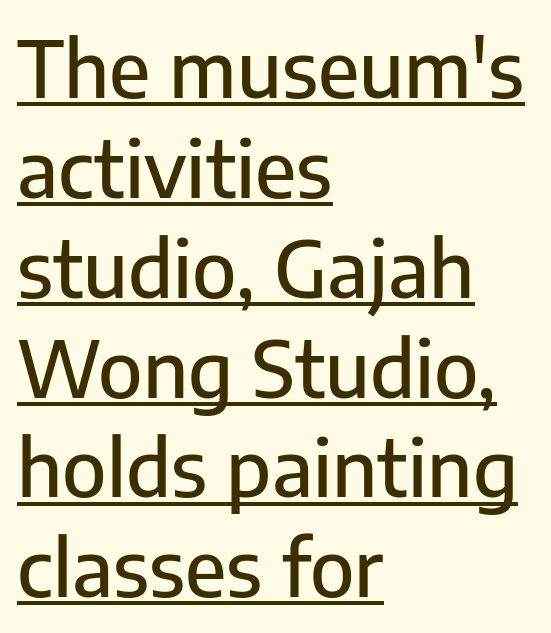
Q: Is the text italic (slanted)? A: No, it is upright.
Q: Is the typeface a serif or a sans-serif typeface? A: Sans-serif.
Q: Is the text underlined? A: Yes.
Q: How is the paragraph aligned? A: Left-aligned.
Q: Is the spacing between letters normal or unusually wide? A: Normal.
Q: Is the spacing between lines tight, normal or loose? A: Normal.
Q: Width (condensed, normal, or wide)? A: Normal.
Q: Stroke contrast? A: Low.
Q: x-height? A: Medium.
Q: Monospaced? A: No.
